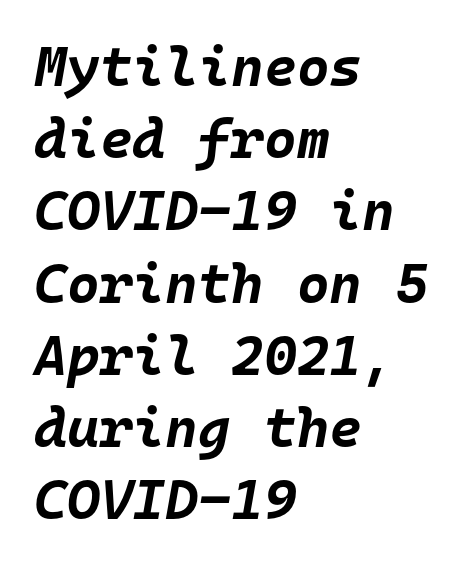
{"italic": "yes", "lean": "right", "slant_degrees": 10, "bold": "yes", "weight": "bold", "width": "normal", "stroke_contrast": "low", "x_height": "large", "monospaced": "yes", "underline": "no", "align": "left", "line_spacing": "normal", "line_spacing_ratio": 1.29, "letter_spacing": "normal", "letter_spacing_em": 0.0, "glyph_px": 56}
